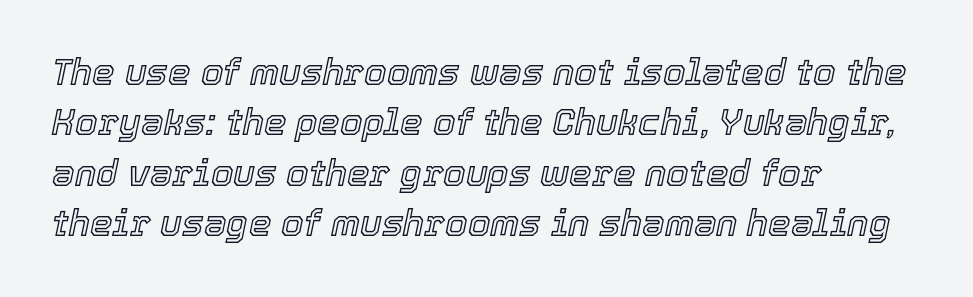
The image shows 36 px text type, italic (leaning right); set left-aligned, normal line spacing (1.4x), normal letter spacing, not underlined; a medium x-height.
